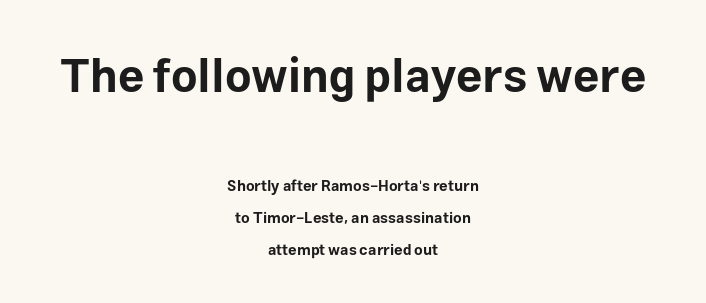
The image shows 46 px bold sans-serif type, upright; set centered, loose line spacing (2.14x), normal letter spacing, not underlined; the first (top) block is 3.07x larger; low stroke contrast and a medium x-height.
